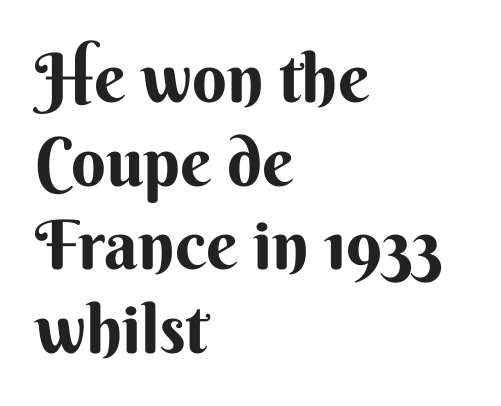
{"serif": "no", "italic": "no", "width": "normal", "stroke_contrast": "medium", "x_height": "small", "monospaced": "no", "underline": "no", "align": "left", "line_spacing_ratio": 1.23, "letter_spacing": "normal", "letter_spacing_em": 0.0, "glyph_px": 68}
